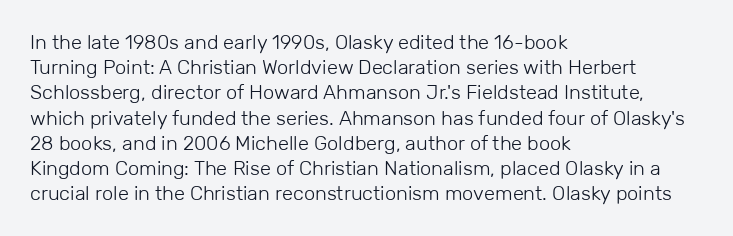
How would I describe the line gaps? Plain and ordinary. Stem width sits at or under what a default text font uses. Posture: straight, roman, zero tilt. Underlining? Definitely not there. How are the letters spaced? Ordinarily, with no added tracking. Alignment: flush left.
